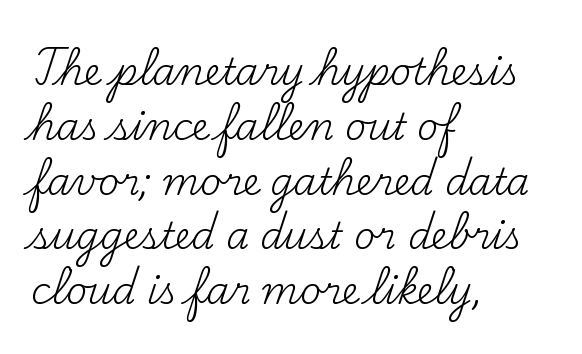
Q: Is the text bold? A: No.
Q: Is the text italic (slanted)? A: Yes.
Q: Is the typeface a serif or a sans-serif typeface? A: Serif.
Q: Is the text underlined? A: No.
Q: How is the paragraph aligned? A: Left-aligned.
Q: Is the spacing between letters normal or unusually wide? A: Normal.
Q: Is the spacing between lines tight, normal or loose? A: Normal.
Q: Width (condensed, normal, or wide)? A: Normal.
Q: Stroke contrast? A: Medium.
Q: x-height? A: Small.
Q: Monospaced? A: No.
